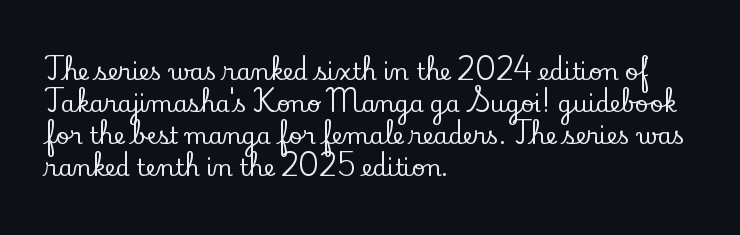
These lines are set flush left with a ragged right edge. Nope, not italic — everything's standing straight. Observe the ordinary spacing: letters are neighbours, not strangers. Vertically, the passage feels balanced, rows spaced as you'd expect. Has an underline been added? It has not.
